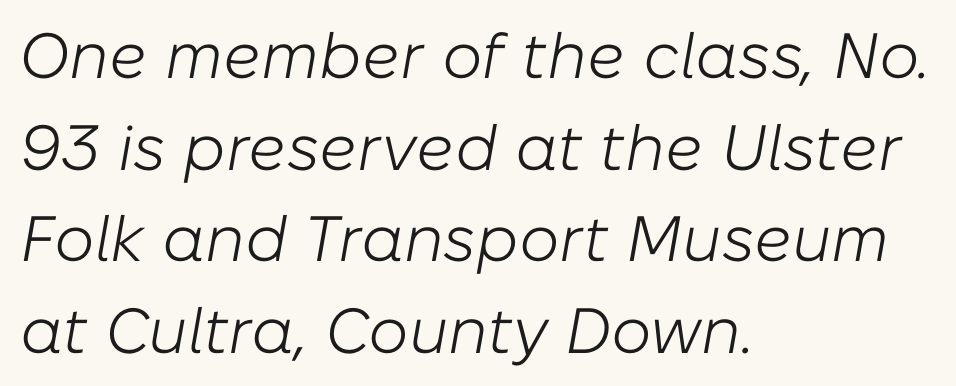
The ragged edge is on the right, which tells us the setting is flush left. Does the leading feel generous? No, just average. Standard letterfit; no display-style spreading of the glyphs. Note the varied advance widths — an 'i' is clearly narrower than an 'm'.
